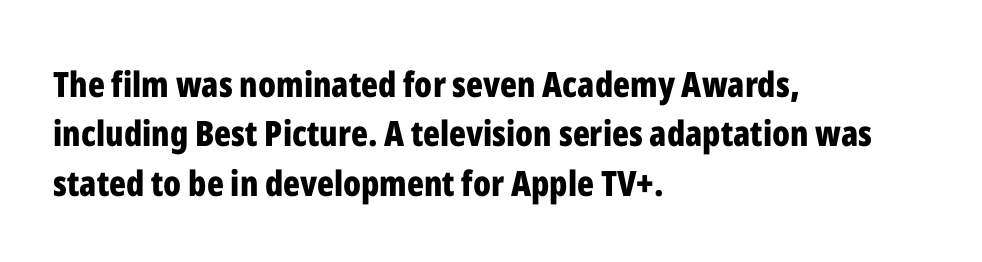
{"serif": "no", "italic": "no", "bold": "yes", "weight": "bold", "width": "condensed", "stroke_contrast": "low", "x_height": "medium", "monospaced": "no", "underline": "no", "align": "left", "line_spacing": "normal", "line_spacing_ratio": 1.41, "letter_spacing": "normal", "letter_spacing_em": 0.0, "glyph_px": 35}
